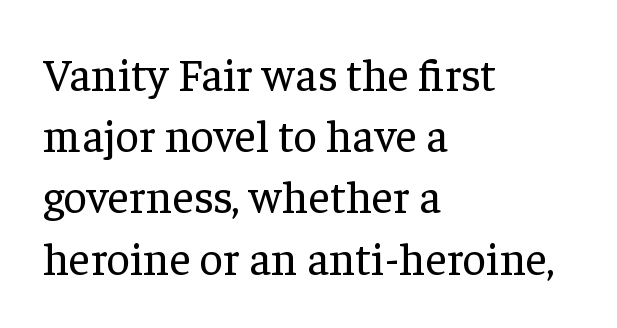
The image shows 46 px regular-weight serif type, upright; set left-aligned, normal line spacing (1.33x), normal letter spacing, not underlined; low stroke contrast and a medium x-height.
